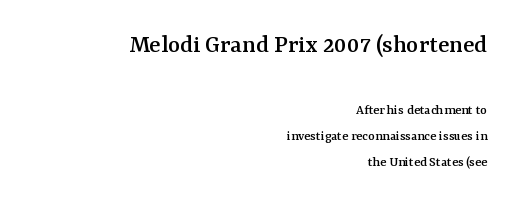
Q: Is the text italic (slanted)? A: No, it is upright.
Q: Is the text underlined? A: No.
Q: How is the paragraph aligned? A: Right-aligned.
Q: Is the spacing between letters normal or unusually wide? A: Normal.
Q: Which block of text is set in a larger size, the first (top) or the second (bottom)? A: The first (top) one.
